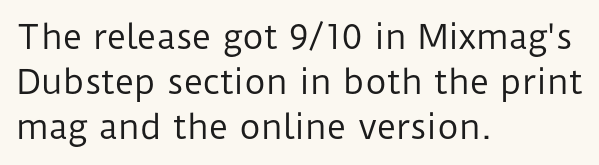
Q: Is the text bold? A: No.
Q: Is the text italic (slanted)? A: No, it is upright.
Q: Is the typeface a serif or a sans-serif typeface? A: Sans-serif.
Q: Is the text underlined? A: No.
Q: How is the paragraph aligned? A: Left-aligned.
Q: Is the spacing between letters normal or unusually wide? A: Normal.
Q: Is the spacing between lines tight, normal or loose? A: Normal.
Q: Width (condensed, normal, or wide)? A: Normal.
Q: Stroke contrast? A: Low.
Q: x-height? A: Medium.
Q: Monospaced? A: No.
